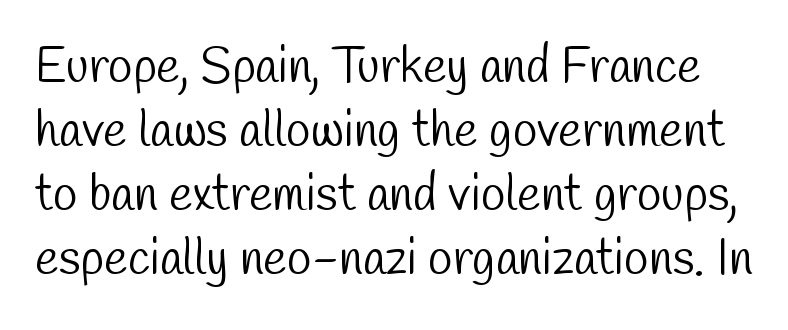
{"serif": "no", "bold": "no", "weight": "light", "width": "condensed", "stroke_contrast": "low", "x_height": "medium", "monospaced": "no", "underline": "no", "line_spacing": "normal", "line_spacing_ratio": 1.28, "letter_spacing": "normal", "letter_spacing_em": 0.0, "glyph_px": 50}
